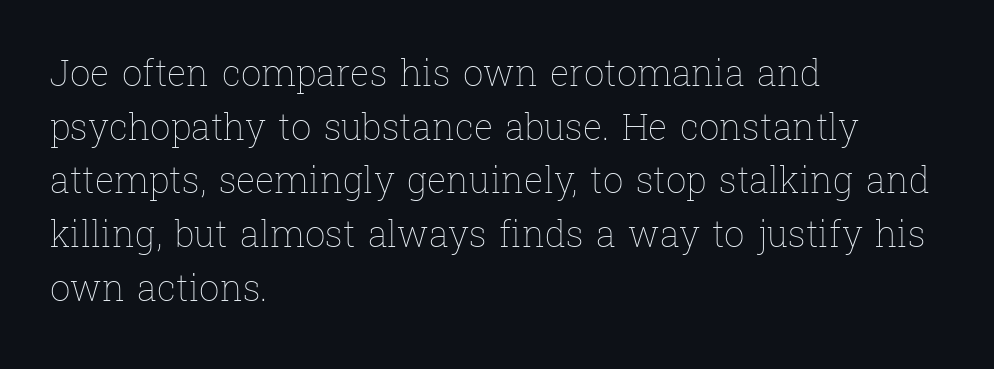
Characters remain perfectly vertical along every line. Think of a printed novel: that variable character pitch is what you see here. Notice how descenders clear the ascenders below comfortably — that's standard leading. Characters follow at the spacing the type designer built in. No word sits above an underline.
